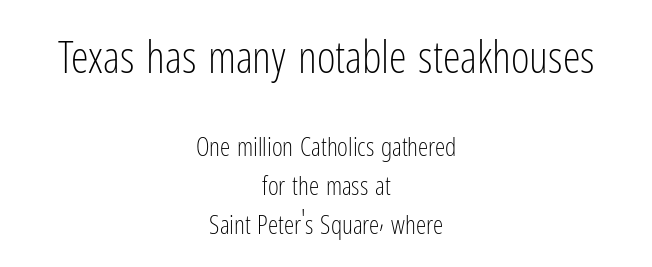
Q: Is the text bold? A: No.
Q: Is the text italic (slanted)? A: No, it is upright.
Q: Is the typeface a serif or a sans-serif typeface? A: Sans-serif.
Q: Is the text underlined? A: No.
Q: How is the paragraph aligned? A: Centered.
Q: Is the spacing between letters normal or unusually wide? A: Normal.
Q: Is the spacing between lines tight, normal or loose? A: Normal.
Q: Which block of text is set in a larger size, the first (top) or the second (bottom)? A: The first (top) one.
Q: Width (condensed, normal, or wide)? A: Condensed.
Q: Stroke contrast? A: Low.
Q: x-height? A: Medium.
Q: Monospaced? A: No.
